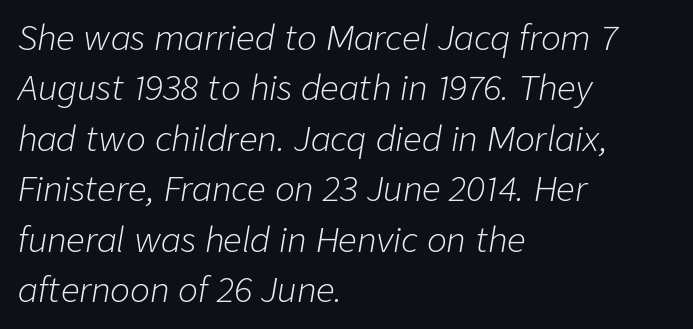
Q: Is the text bold? A: No.
Q: Is the text italic (slanted)? A: Yes, it leans right by about 9 degrees.
Q: Is the text underlined? A: No.
Q: How is the paragraph aligned? A: Left-aligned.
Q: Is the spacing between letters normal or unusually wide? A: Normal.
Q: Is the spacing between lines tight, normal or loose? A: Normal.
Q: Width (condensed, normal, or wide)? A: Normal.
Q: Stroke contrast? A: Low.
Q: x-height? A: Medium.
Q: Monospaced? A: No.
